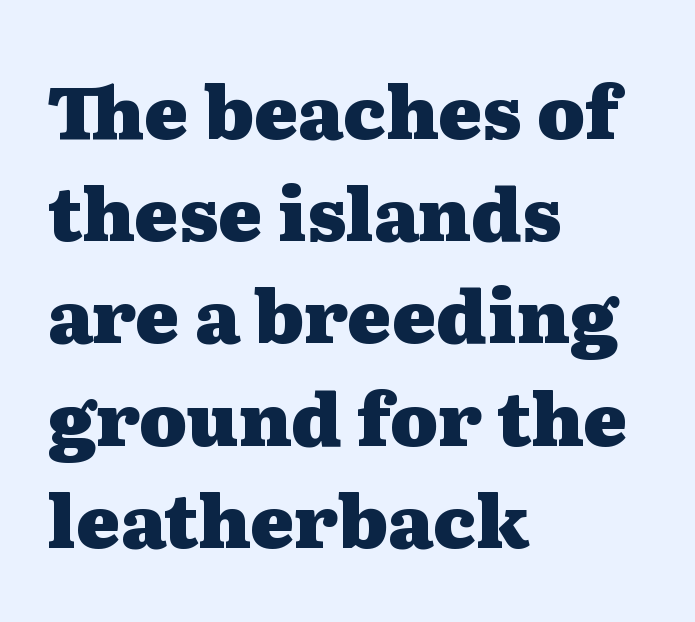
{"serif": "yes", "italic": "no", "bold": "yes", "weight": "heavy", "width": "wide", "stroke_contrast": "medium", "x_height": "medium", "monospaced": "no", "underline": "no", "align": "left", "line_spacing": "normal", "line_spacing_ratio": 1.4, "letter_spacing": "normal", "letter_spacing_em": 0.0, "glyph_px": 73}
